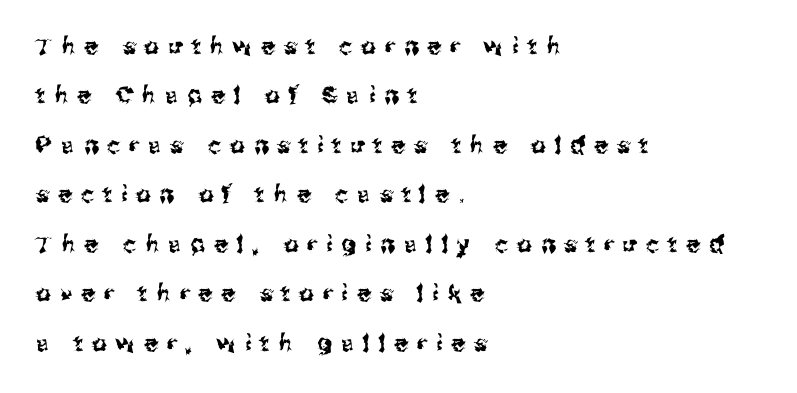
{"italic": "no", "underline": "no", "align": "left", "line_spacing": "loose", "line_spacing_ratio": 2.15, "letter_spacing": "wide", "letter_spacing_em": 0.4, "glyph_px": 23}
